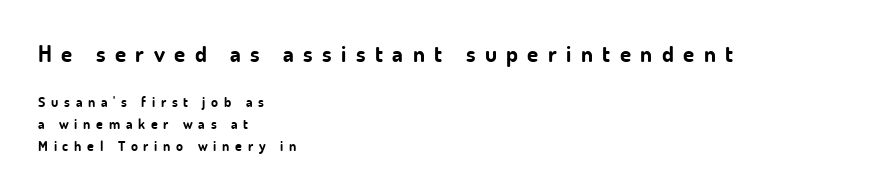
Q: Is the text bold? A: Yes.
Q: Is the text italic (slanted)? A: No, it is upright.
Q: Is the text underlined? A: No.
Q: How is the paragraph aligned? A: Left-aligned.
Q: Is the spacing between letters normal or unusually wide? A: Unusually wide.
Q: Is the spacing between lines tight, normal or loose? A: Normal.
Q: Which block of text is set in a larger size, the first (top) or the second (bottom)? A: The first (top) one.
